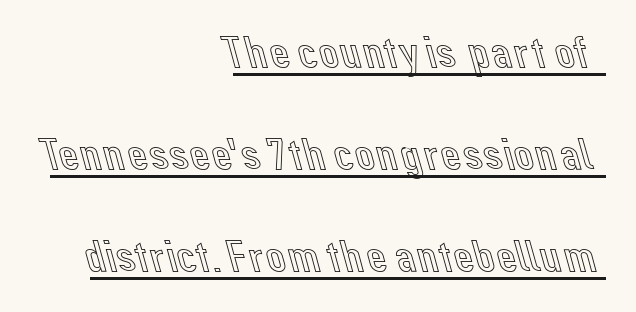
In designer terms, the underline attribute is active on this setting. A typesetter would call this proportional, since set widths differ per character. Nobody touched the tracking dial on this one. All the whitespace from short lines collects on the left. In terms of leading, this rendering errs on the spacious side.
